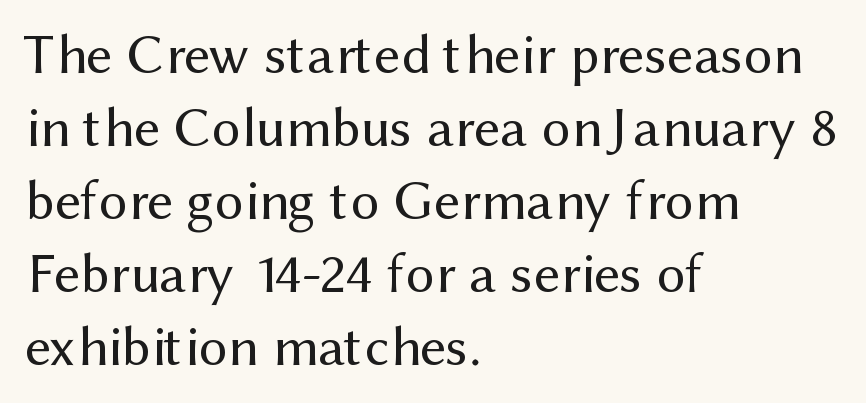
{"serif": "no", "italic": "no", "bold": "no", "weight": "regular", "width": "normal", "stroke_contrast": "medium", "x_height": "medium", "monospaced": "no", "underline": "no", "align": "left", "line_spacing": "normal", "line_spacing_ratio": 1.28, "letter_spacing": "normal", "letter_spacing_em": 0.0, "glyph_px": 57}
